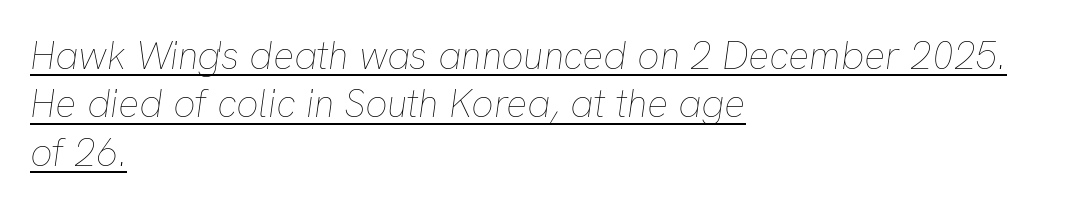
{"italic": "yes", "lean": "right", "slant_degrees": 8, "bold": "no", "weight": "thin", "width": "normal", "stroke_contrast": "low", "x_height": "medium", "monospaced": "no", "underline": "yes", "align": "left", "line_spacing_ratio": 1.24, "letter_spacing": "normal", "letter_spacing_em": 0.0, "glyph_px": 39}
